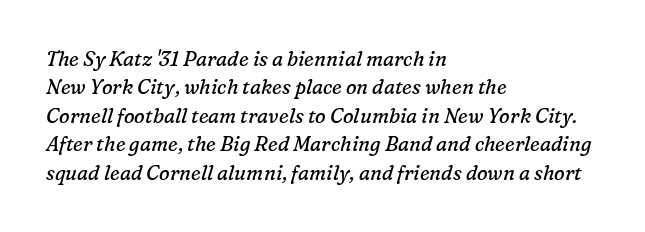
{"italic": "yes", "lean": "right", "slant_degrees": 16, "bold": "no", "underline": "no", "align": "left", "line_spacing": "normal", "line_spacing_ratio": 1.42, "letter_spacing": "normal", "letter_spacing_em": 0.0, "glyph_px": 20}
